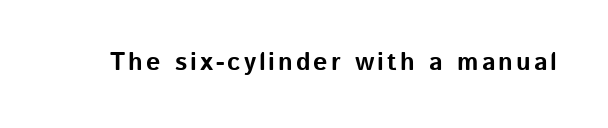
Q: Is the text bold? A: Yes.
Q: Is the text italic (slanted)? A: No, it is upright.
Q: Is the text underlined? A: No.
